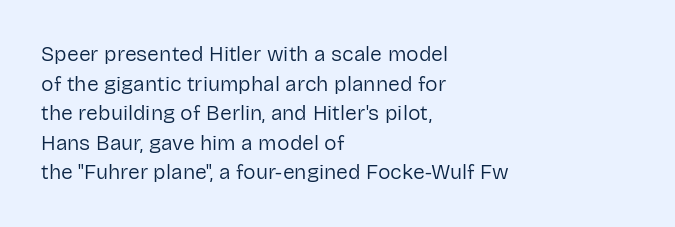
Q: Is the text bold? A: No.
Q: Is the text italic (slanted)? A: No, it is upright.
Q: Is the text underlined? A: No.
Q: How is the paragraph aligned? A: Left-aligned.
Q: Is the spacing between letters normal or unusually wide? A: Normal.
Q: Is the spacing between lines tight, normal or loose? A: Normal.
